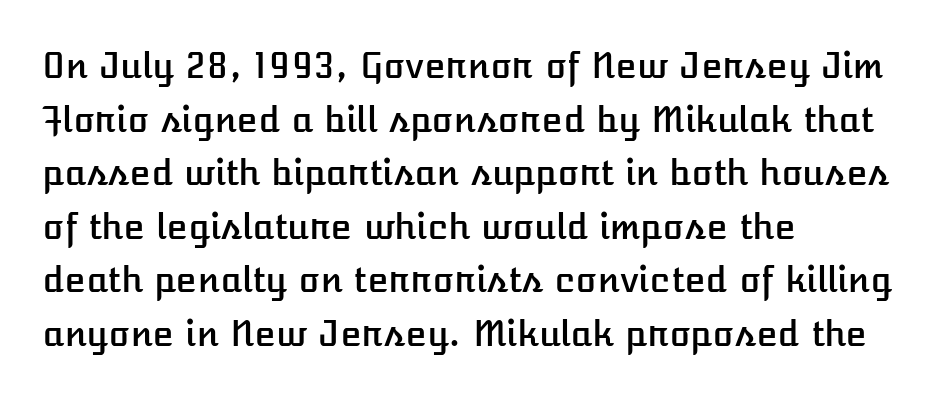
{"italic": "no", "width": "normal", "stroke_contrast": "low", "x_height": "medium", "monospaced": "no", "underline": "no", "align": "left", "line_spacing": "normal", "line_spacing_ratio": 1.53, "letter_spacing": "normal", "letter_spacing_em": 0.0, "glyph_px": 35}
